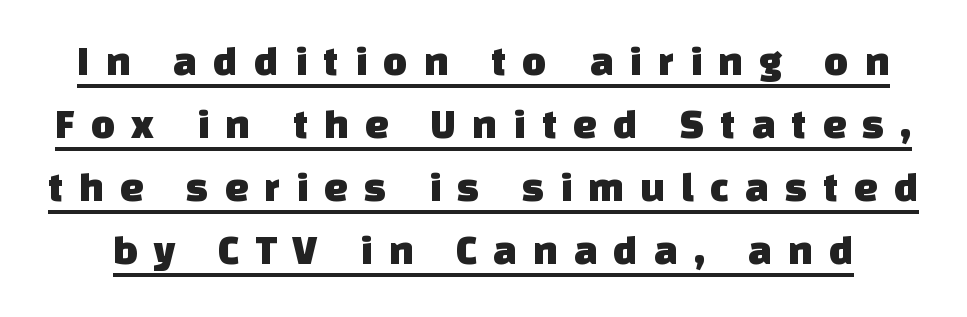
The image shows 42 px sans-serif type; set normal line spacing (1.5x), unusually wide letter spacing (+0.38 em), underlined; low stroke contrast and a large x-height.
